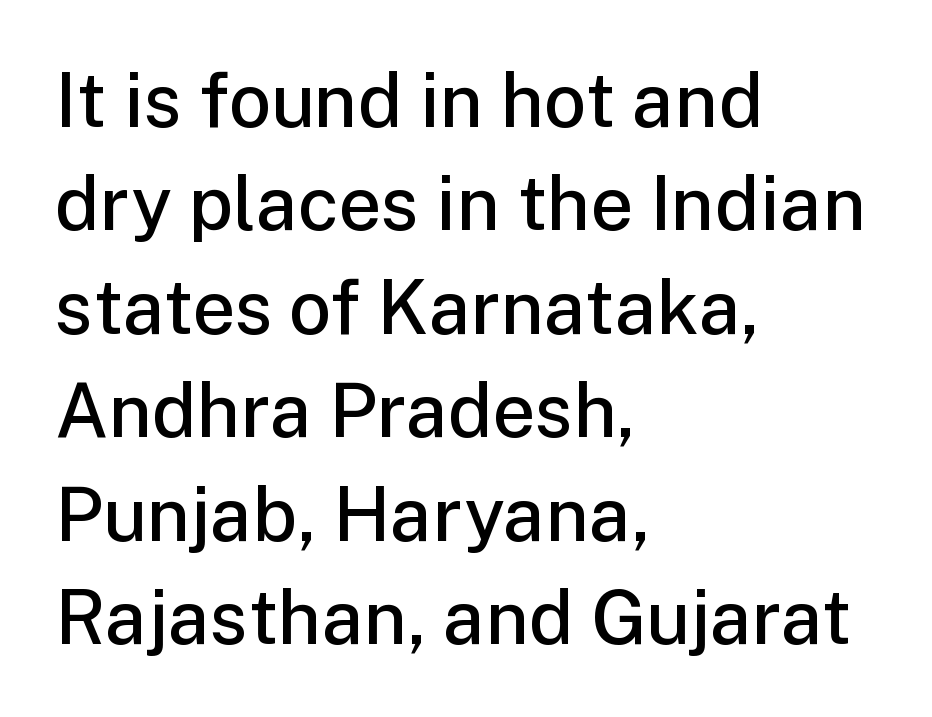
Q: Is the text bold? A: Semi-bold.
Q: Is the text italic (slanted)? A: No, it is upright.
Q: Is the typeface a serif or a sans-serif typeface? A: Sans-serif.
Q: Is the text underlined? A: No.
Q: How is the paragraph aligned? A: Left-aligned.
Q: Is the spacing between letters normal or unusually wide? A: Normal.
Q: Is the spacing between lines tight, normal or loose? A: Normal.
Q: Width (condensed, normal, or wide)? A: Normal.
Q: Stroke contrast? A: Low.
Q: x-height? A: Medium.
Q: Monospaced? A: No.
